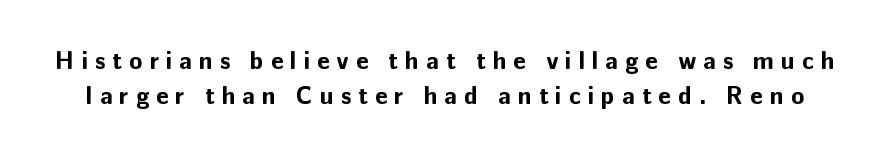
Tracking value appears strongly positive — letters spread wide. Quick note: underline off. Heavy, bold letterforms. Vertical strokes here are truly vertical.
